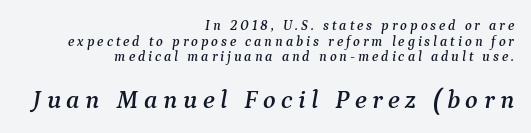
Q: Is the text italic (slanted)? A: Yes, it leans right by about 9 degrees.
Q: Is the text underlined? A: No.
Q: How is the paragraph aligned? A: Right-aligned.
Q: Is the spacing between letters normal or unusually wide? A: Unusually wide.
Q: Is the spacing between lines tight, normal or loose? A: Tight.
Q: Which block of text is set in a larger size, the first (top) or the second (bottom)? A: The second (bottom) one.
